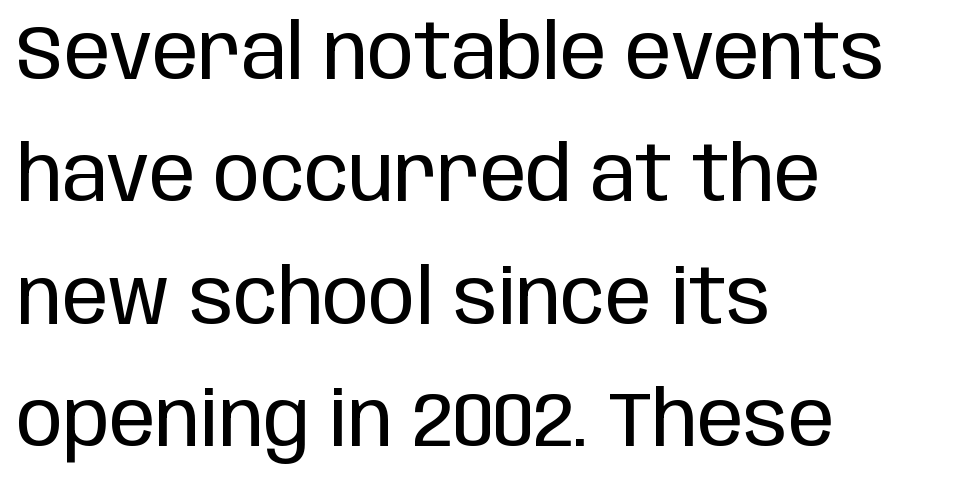
Q: Is the text bold? A: No.
Q: Is the text italic (slanted)? A: No, it is upright.
Q: Is the typeface a serif or a sans-serif typeface? A: Sans-serif.
Q: Is the text underlined? A: No.
Q: How is the paragraph aligned? A: Left-aligned.
Q: Is the spacing between letters normal or unusually wide? A: Normal.
Q: Is the spacing between lines tight, normal or loose? A: Normal.
Q: Width (condensed, normal, or wide)? A: Condensed.
Q: Stroke contrast? A: Low.
Q: x-height? A: Large.
Q: Monospaced? A: No.
